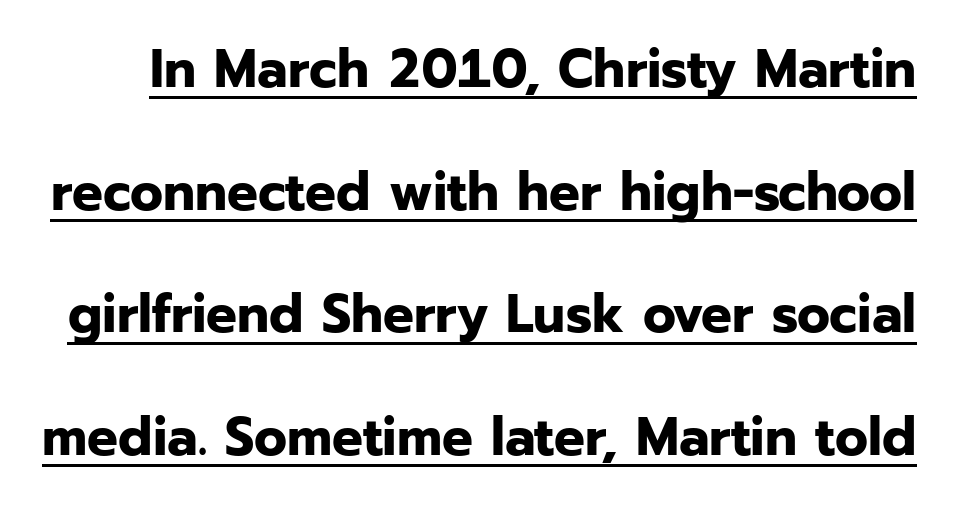
The image shows 54 px bold sans-serif type, upright; set loose line spacing (2.27x), normal letter spacing, underlined; low stroke contrast and a medium x-height.
